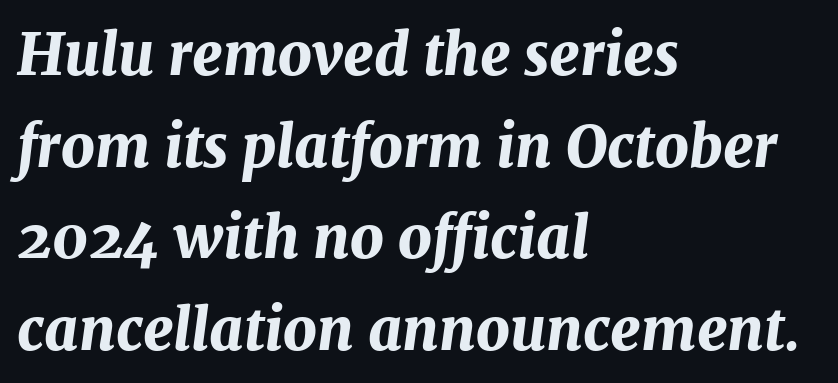
Q: Is the text bold? A: Yes.
Q: Is the text italic (slanted)? A: Yes, it leans right by about 7 degrees.
Q: Is the text underlined? A: No.
Q: How is the paragraph aligned? A: Left-aligned.
Q: Is the spacing between letters normal or unusually wide? A: Normal.
Q: Is the spacing between lines tight, normal or loose? A: Normal.
Q: Width (condensed, normal, or wide)? A: Normal.
Q: Stroke contrast? A: Medium.
Q: x-height? A: Medium.
Q: Monospaced? A: No.
